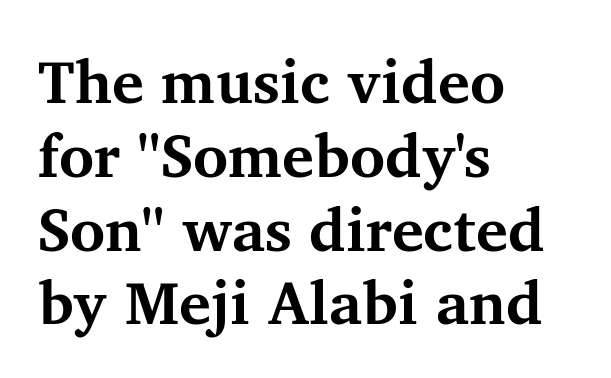
The image shows 60 px bold serif type, upright; set left-aligned, line spacing 1.23x, normal letter spacing, not underlined; medium stroke contrast and a medium x-height.
